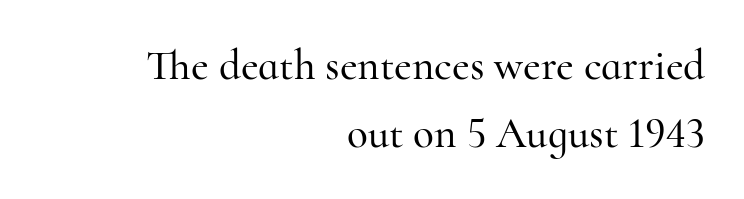
{"serif": "yes", "italic": "no", "width": "normal", "stroke_contrast": "high", "x_height": "small", "monospaced": "no", "underline": "no", "align": "right", "line_spacing": "normal", "line_spacing_ratio": 1.57, "letter_spacing": "normal", "letter_spacing_em": 0.0, "glyph_px": 43}
